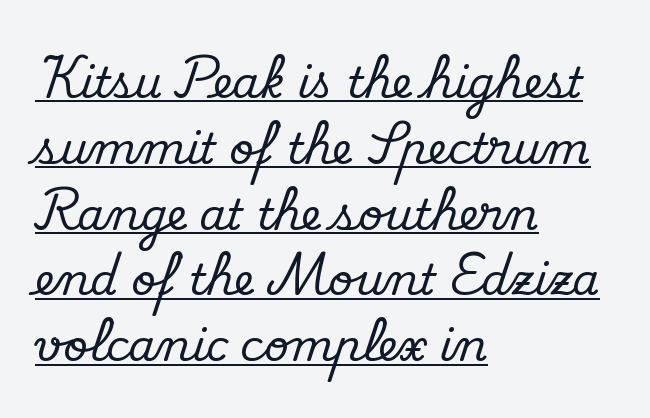
Varying glyph widths throughout — classic text-font behaviour. What stands out about the letter spacing? Nothing — it is the standard amount. Caption: multi-line text, flush left, ragged right. The typeface chosen for these lines features serifs. The sample's only ornament is a line tracing under the words.
